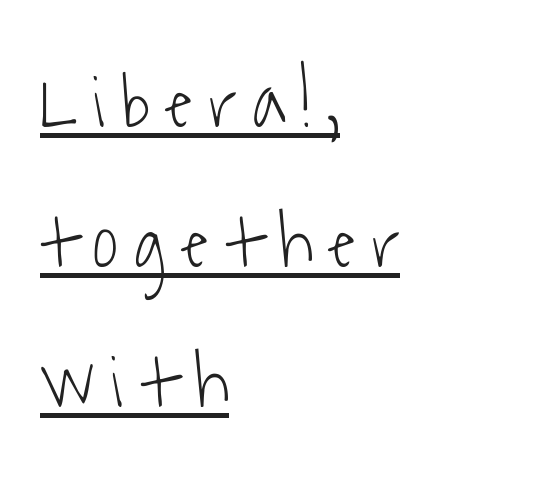
The image shows 77 px light, condensed sans-serif type; set left-aligned, line spacing 1.82x, unusually wide letter spacing (+0.22 em), underlined; low stroke contrast and a medium x-height.
